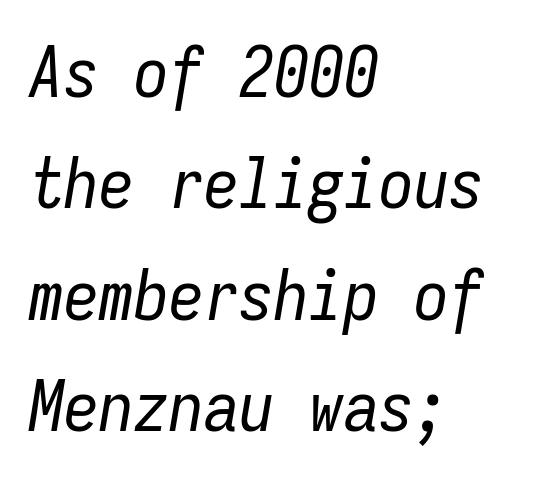
Q: Is the text bold? A: No.
Q: Is the text italic (slanted)? A: Yes, it leans right by about 9 degrees.
Q: Is the text underlined? A: No.
Q: How is the paragraph aligned? A: Left-aligned.
Q: Is the spacing between letters normal or unusually wide? A: Normal.
Q: Is the spacing between lines tight, normal or loose? A: Normal.
Q: Width (condensed, normal, or wide)? A: Condensed.
Q: Stroke contrast? A: Low.
Q: x-height? A: Medium.
Q: Monospaced? A: Yes.
